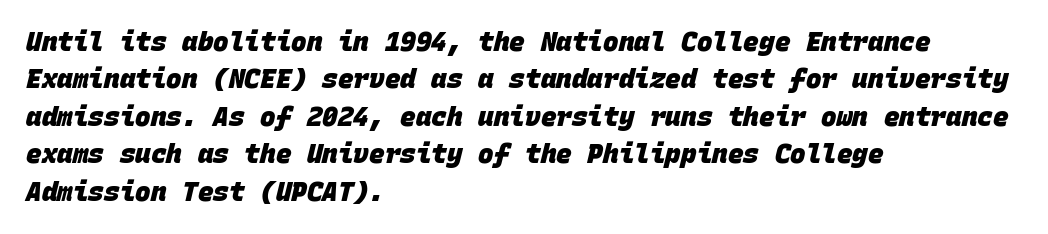
The image shows 26 px bold type; set left-aligned, normal line spacing (1.44x), normal letter spacing, not underlined.
